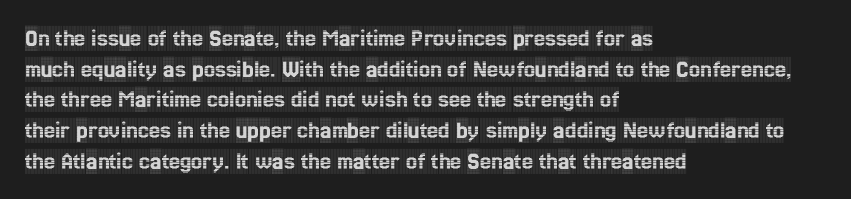
Which margin do the lines hug? The left one — the right edge is uneven. Bare-footed words on every line. Here the glyphs are tracked normally, forming tight word shapes. Does the lettering tilt? It doesn't — this is upright.
